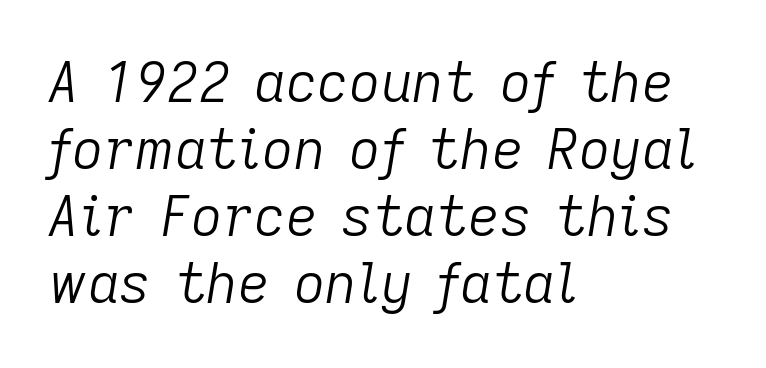
The image shows 55 px light type, italic (leaning right); set left-aligned, line spacing 1.22x, normal letter spacing, not underlined; low stroke contrast and a medium x-height.
